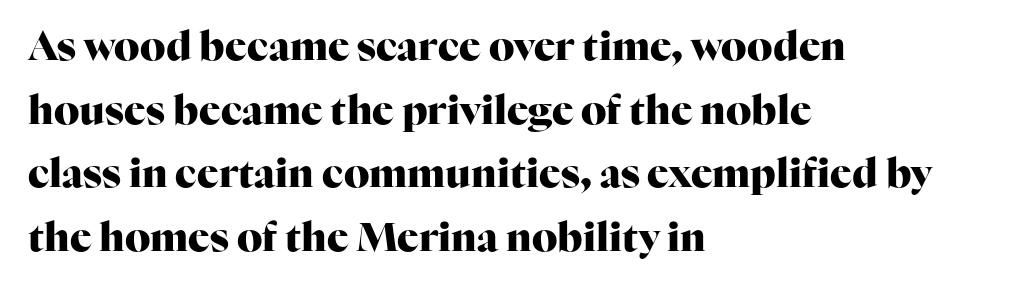
The image shows 40 px heavy serif type, upright; set left-aligned, normal line spacing (1.59x), normal letter spacing, not underlined; high stroke contrast and a medium x-height.
